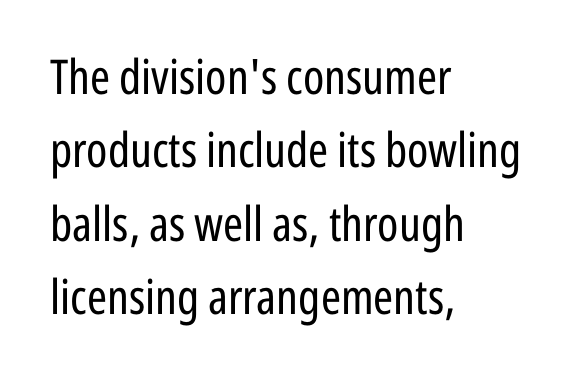
You could not count columns in this text — the font is proportionally spaced. You could call the tracking neutral — neither tight nor loose. If you measured baseline to baseline, you'd find a middling distance. This rendering features lettering with no underline.
